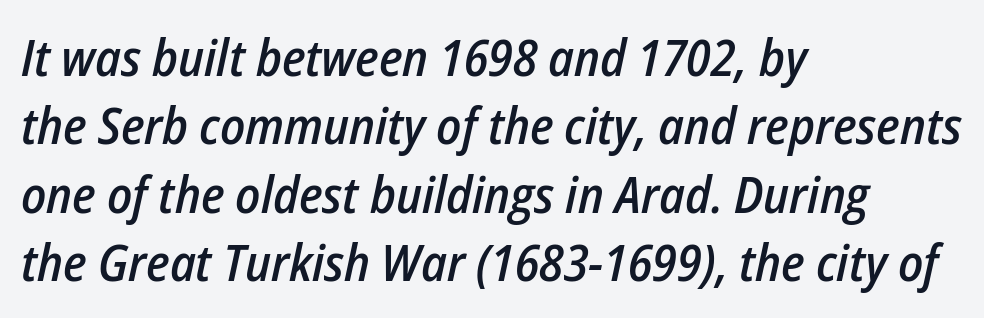
The image shows 51 px semibold, condensed type, italic (leaning right); set left-aligned, normal line spacing (1.34x), normal letter spacing, not underlined; low stroke contrast and a medium x-height.
